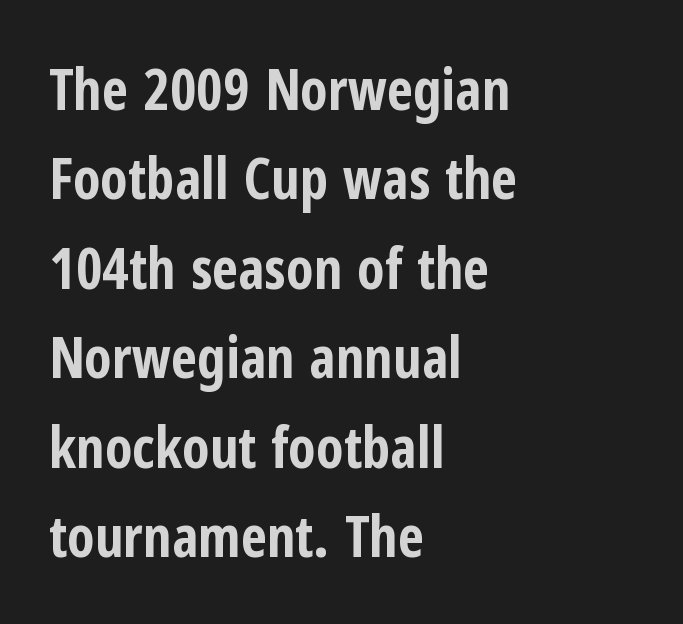
{"serif": "no", "italic": "no", "bold": "yes", "weight": "bold", "width": "condensed", "stroke_contrast": "low", "x_height": "medium", "monospaced": "no", "underline": "no", "align": "left", "line_spacing": "normal", "line_spacing_ratio": 1.57, "letter_spacing": "normal", "letter_spacing_em": 0.0, "glyph_px": 57}
